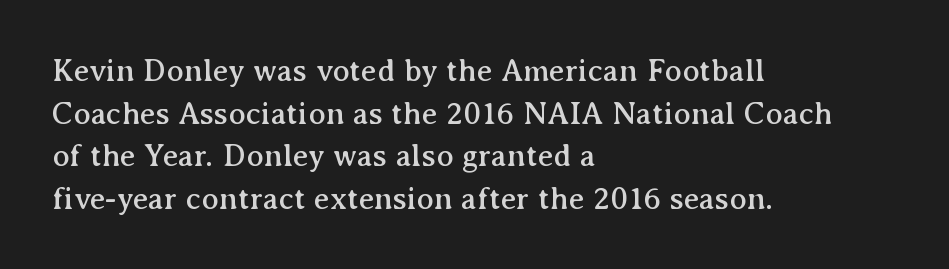
Q: Is the text italic (slanted)? A: No, it is upright.
Q: Is the typeface a serif or a sans-serif typeface? A: Serif.
Q: Is the text underlined? A: No.
Q: How is the paragraph aligned? A: Left-aligned.
Q: Is the spacing between letters normal or unusually wide? A: Normal.
Q: Is the spacing between lines tight, normal or loose? A: Normal.
Q: Width (condensed, normal, or wide)? A: Normal.
Q: Stroke contrast? A: Medium.
Q: x-height? A: Medium.
Q: Monospaced? A: No.
